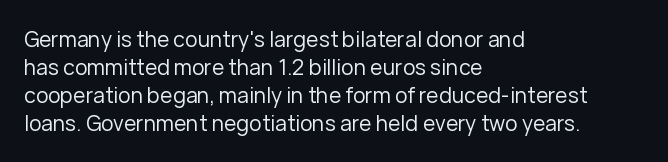
{"italic": "no", "bold": "no", "underline": "no", "align": "left", "line_spacing": "normal", "line_spacing_ratio": 1.33, "letter_spacing": "normal", "letter_spacing_em": 0.0, "glyph_px": 21}
